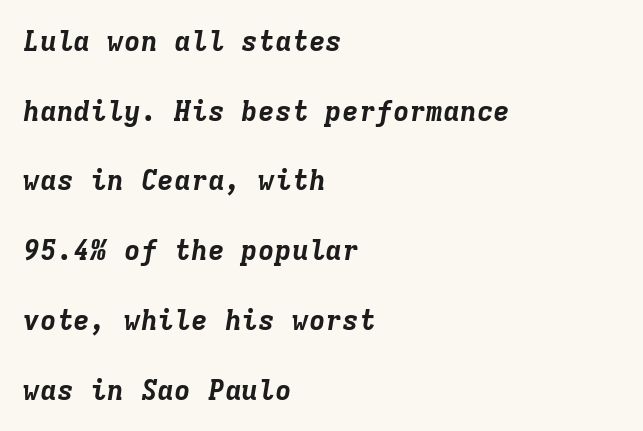
Q: Is the text bold? A: Yes.
Q: Is the text italic (slanted)? A: Yes, it leans right by about 9 degrees.
Q: Is the text underlined? A: No.
Q: How is the paragraph aligned? A: Left-aligned.
Q: Is the spacing between letters normal or unusually wide? A: Normal.
Q: Is the spacing between lines tight, normal or loose? A: Loose.
Q: Width (condensed, normal, or wide)? A: Normal.
Q: Stroke contrast? A: Low.
Q: x-height? A: Medium.
Q: Monospaced? A: Yes.
